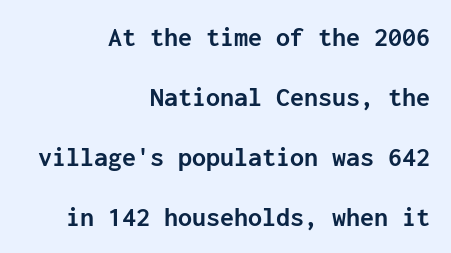
Tracking value appears to be zero — textbook default spacing. One glance says open: line gaps are wider than usual. Type without underlining. Teacher's note: observe the even right margin — that is flush-right alignment. The specimen reads as upright at a glance.
